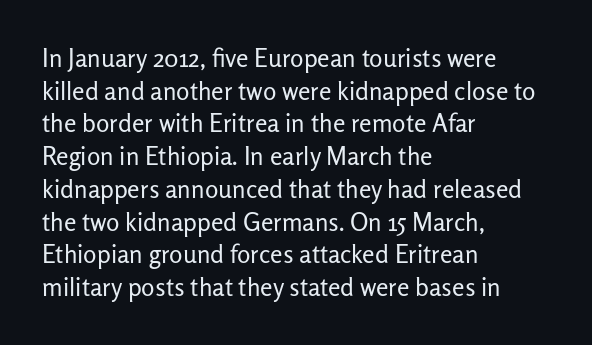
The image shows 25 px text type, upright; set left-aligned, normal line spacing (1.31x), normal letter spacing, not underlined.
